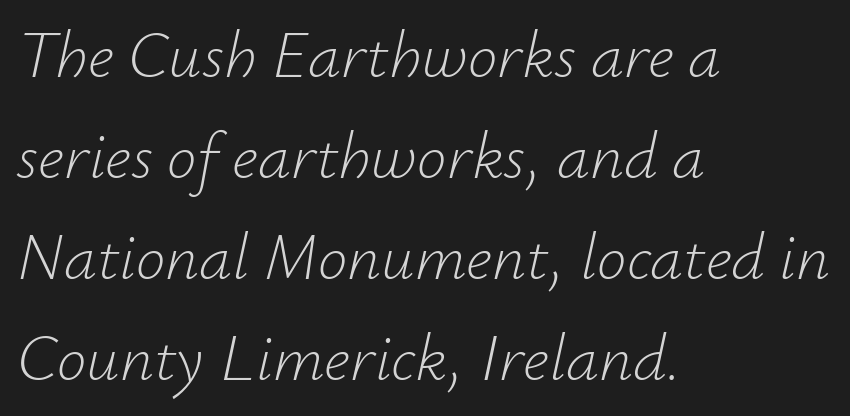
A classic flush-left, rag-right setting is used for this passage. Short note: letters normally spaced. Slant detected: the letters are inclined. Descenders are the only things crossing below the line.
